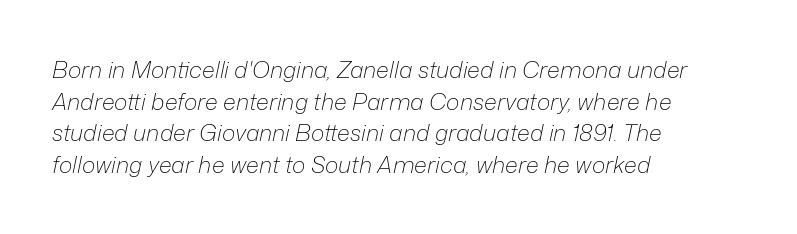
Q: Is the text bold? A: No.
Q: Is the text italic (slanted)? A: Yes, it leans right by about 12 degrees.
Q: Is the text underlined? A: No.
Q: How is the paragraph aligned? A: Left-aligned.
Q: Is the spacing between letters normal or unusually wide? A: Normal.
Q: Is the spacing between lines tight, normal or loose? A: Normal.
